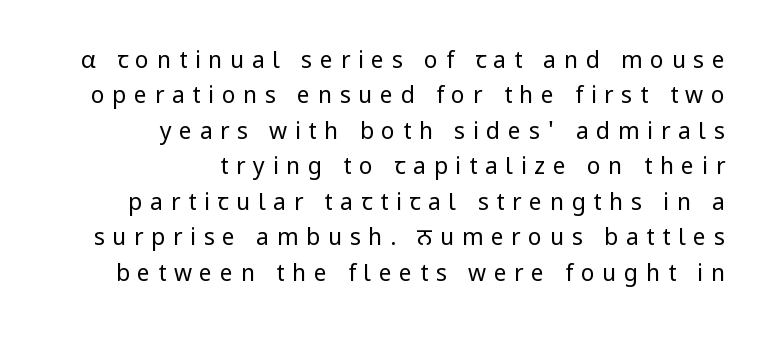
Q: Is the text bold? A: No.
Q: Is the text italic (slanted)? A: No, it is upright.
Q: Is the text underlined? A: No.
Q: How is the paragraph aligned? A: Right-aligned.
Q: Is the spacing between letters normal or unusually wide? A: Unusually wide.
Q: Is the spacing between lines tight, normal or loose? A: Normal.
